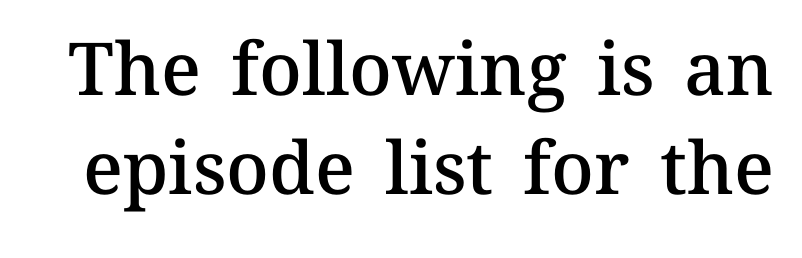
The image shows 73 px semibold type, upright; set normal line spacing (1.35x), normal letter spacing, not underlined; medium stroke contrast and a medium x-height.
